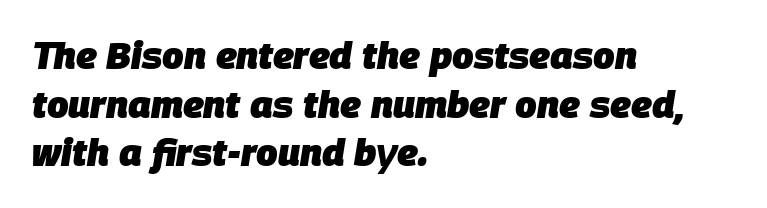
The image shows 38 px heavy type, italic (leaning right); set left-aligned, normal line spacing (1.28x), normal letter spacing, not underlined; low stroke contrast and a large x-height.
